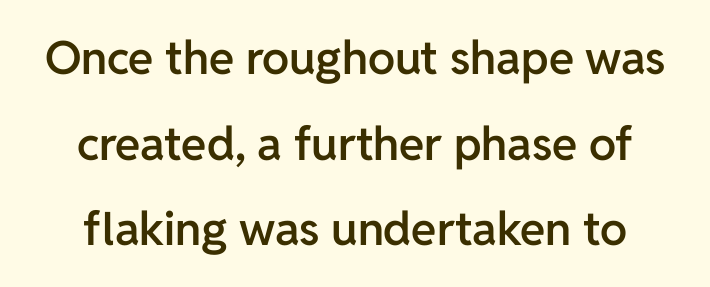
The image shows 46 px semibold sans-serif type, upright; set line spacing 1.86x, normal letter spacing, not underlined; low stroke contrast and a medium x-height.
